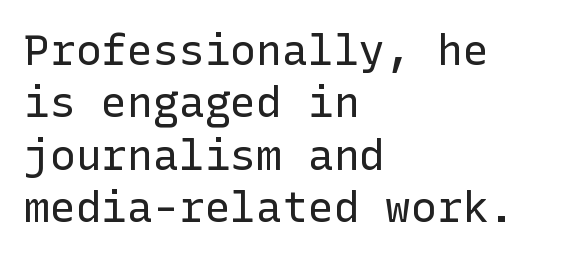
The image shows 43 px regular-weight sans-serif type, upright; set left-aligned, line spacing 1.22x, normal letter spacing, not underlined; low stroke contrast and a medium x-height.
